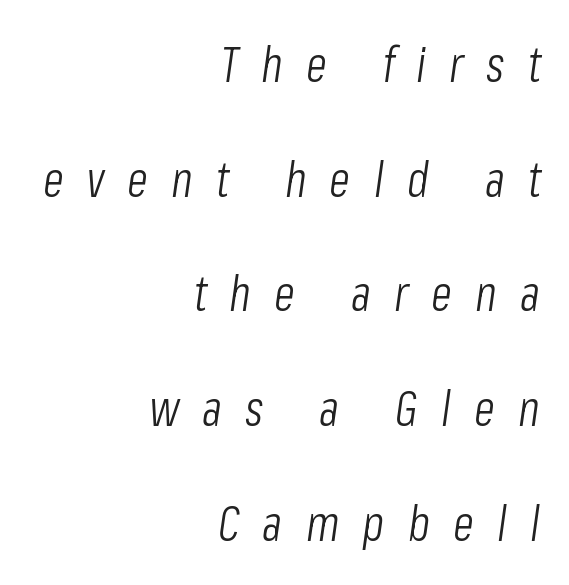
Heaviness? Minimal to ordinary, like unemphasized prose. Tracking here is generous; glyphs stand well apart from one another. The compositor pushed each line to the right boundary. Character widths vary here, with narrow letters taking less room than wide ones. This block would shrink considerably if given ordinary leading; it's expanded now.
